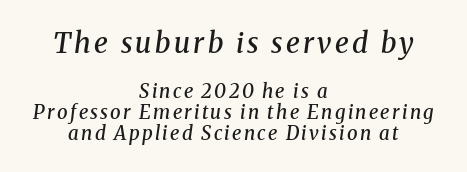
In terms of weight, the rendering is demibold, just under bold. The paragraph has two soft edges and a firm central axis. Honestly, there is no underline to notice here at all. A serif font was chosen for this passage. The block sitting higher on the canvas is the one with enlarged characters. Each letter keeps its own natural width here, so spacing adapts to shape.
